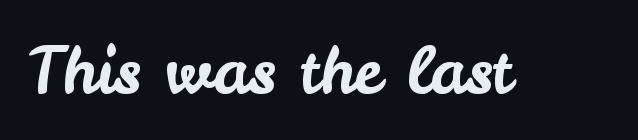
Q: Is the text italic (slanted)? A: Yes.
Q: Is the typeface a serif or a sans-serif typeface? A: Sans-serif.
Q: Is the text underlined? A: No.
Q: Is the spacing between letters normal or unusually wide? A: Normal.
Q: Width (condensed, normal, or wide)? A: Normal.
Q: Stroke contrast? A: Low.
Q: x-height? A: Small.
Q: Monospaced? A: No.
